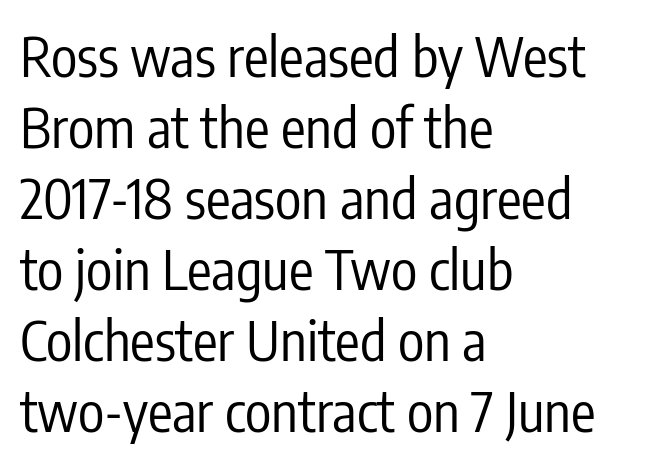
The image shows 55 px regular-weight, condensed sans-serif type, upright; set left-aligned, normal line spacing (1.29x), normal letter spacing, not underlined; low stroke contrast and a medium x-height.
